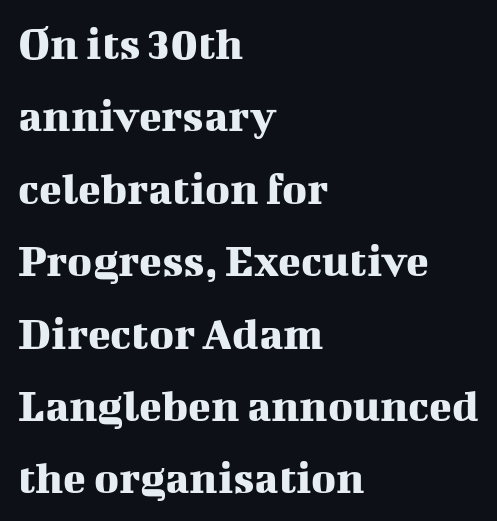
The image shows 47 px serif type, upright; set left-aligned, normal line spacing (1.54x), normal letter spacing, not underlined; medium stroke contrast and a medium x-height.
